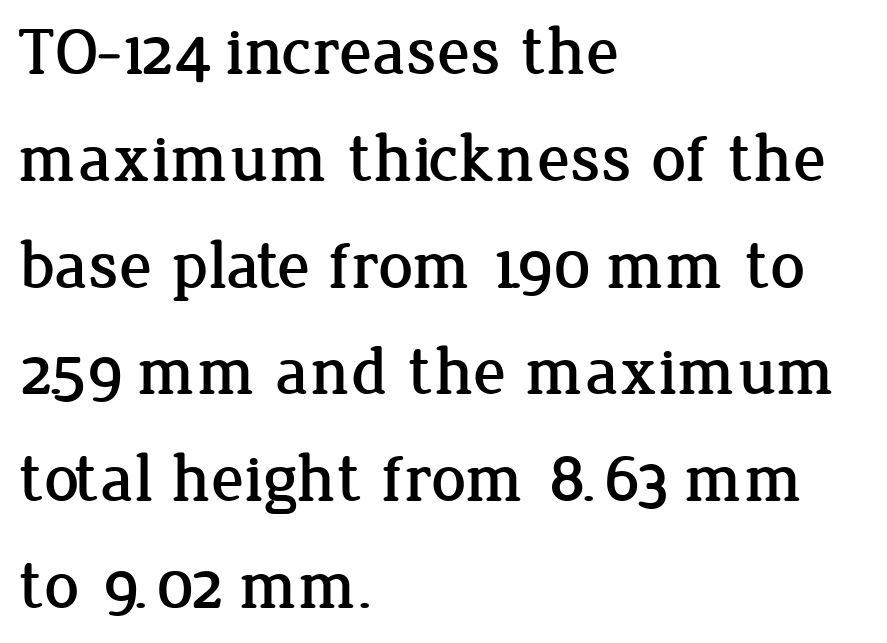
Q: Is the text italic (slanted)? A: No, it is upright.
Q: Is the typeface a serif or a sans-serif typeface? A: Serif.
Q: Is the text underlined? A: No.
Q: How is the paragraph aligned? A: Left-aligned.
Q: Is the spacing between letters normal or unusually wide? A: Normal.
Q: Is the spacing between lines tight, normal or loose? A: Normal.
Q: Width (condensed, normal, or wide)? A: Normal.
Q: Stroke contrast? A: Low.
Q: x-height? A: Medium.
Q: Monospaced? A: No.
